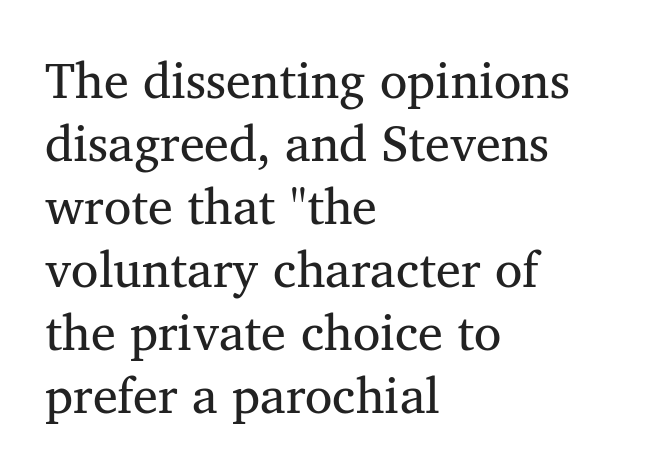
Spacing verdict: proportional, widths tailored to each character. Descenders hang freely into open space. Line beginnings align vertically; line endings do not. The type sits square on the baseline with zero lean.
